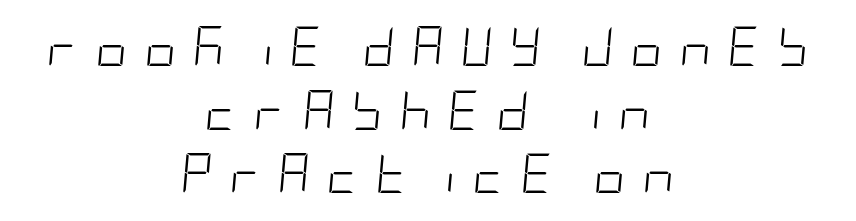
Q: Is the text bold? A: No.
Q: Is the text italic (slanted)? A: Yes, it leans right by about 5 degrees.
Q: Is the text underlined? A: No.
Q: How is the paragraph aligned? A: Centered.
Q: Is the spacing between letters normal or unusually wide? A: Unusually wide.
Q: Is the spacing between lines tight, normal or loose? A: Normal.
Q: Width (condensed, normal, or wide)? A: Condensed.
Q: Stroke contrast? A: Low.
Q: x-height? A: Large.
